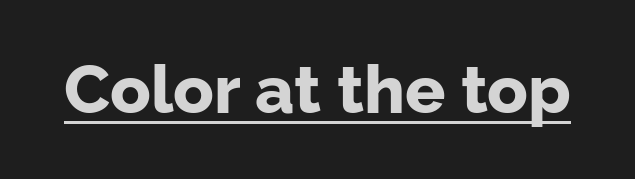
The image shows 67 px bold sans-serif type, upright; set normal letter spacing, underlined; low stroke contrast and a medium x-height.
